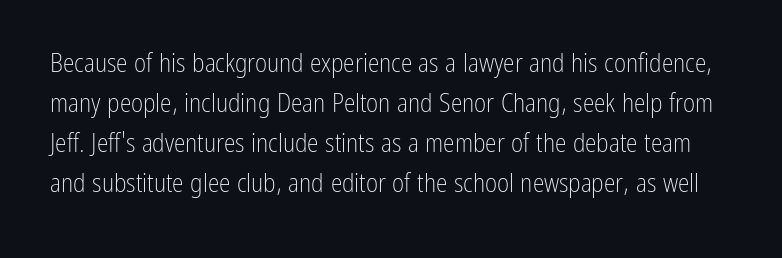
{"italic": "no", "bold": "no", "underline": "no", "line_spacing": "normal", "line_spacing_ratio": 1.54, "letter_spacing": "normal", "letter_spacing_em": 0.0, "glyph_px": 26}
